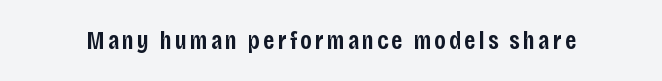
Glance below the letters and you will spot only blank space. In terms of weight, the rendering is demibold, just under bold. The font's upright variant was chosen for this text.
